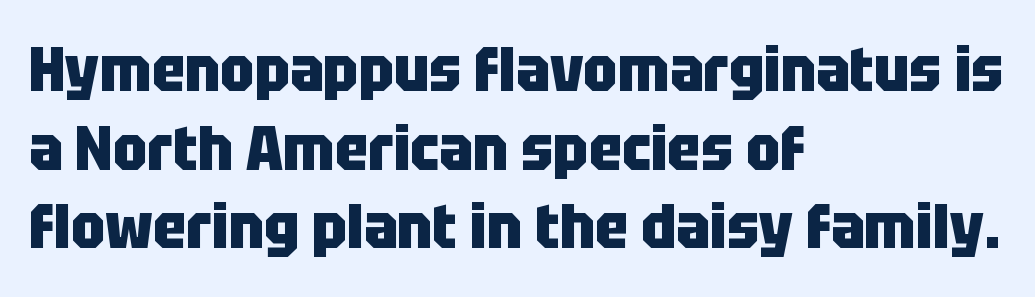
Rows of type keep a routine distance in the vertical direction. The passage shown is typed in a proportional face where columns would drift. The face used here is rendered with its standard letterfit. Letterform terminals end flat and unadorned throughout the passage. Posture: upright roman.
